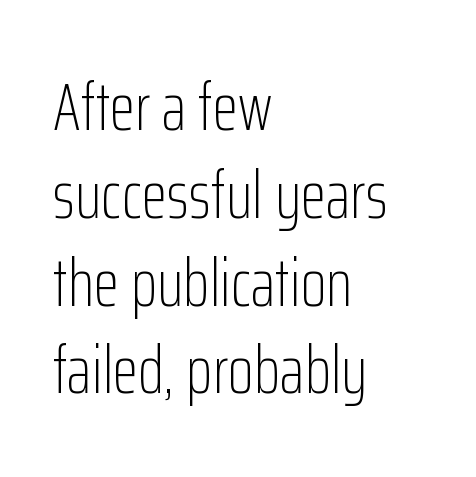
The block of text has a typical density, with ordinary space between rows. The glyphs are unaccompanied by any horizontal stroke below them. Teacher's note: observe the even left margin — that is flush-left alignment. Each letter keeps its own natural width here, so spacing adapts to shape.
